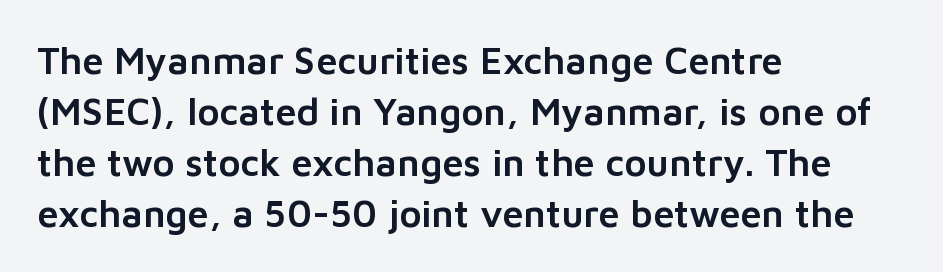
The image shows 38 px sans-serif type, upright; set left-aligned, normal line spacing (1.34x), normal letter spacing, not underlined; low stroke contrast and a medium x-height.
